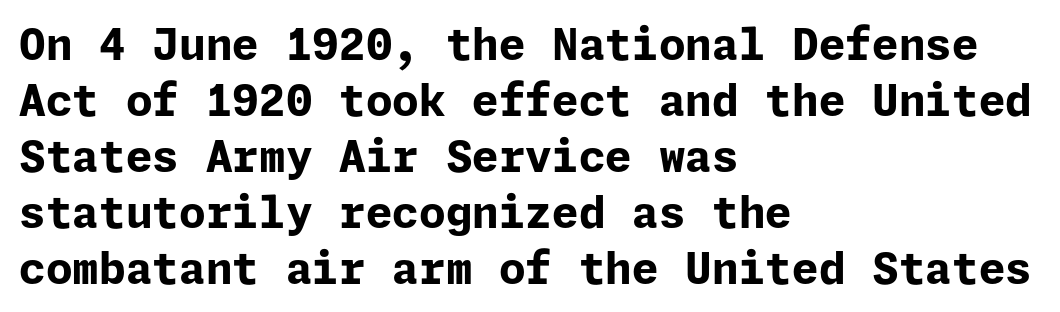
Q: Is the text bold? A: Yes.
Q: Is the text italic (slanted)? A: No, it is upright.
Q: Is the typeface a serif or a sans-serif typeface? A: Sans-serif.
Q: Is the text underlined? A: No.
Q: How is the paragraph aligned? A: Left-aligned.
Q: Is the spacing between letters normal or unusually wide? A: Normal.
Q: Is the spacing between lines tight, normal or loose? A: Normal.
Q: Width (condensed, normal, or wide)? A: Normal.
Q: Stroke contrast? A: Low.
Q: x-height? A: Medium.
